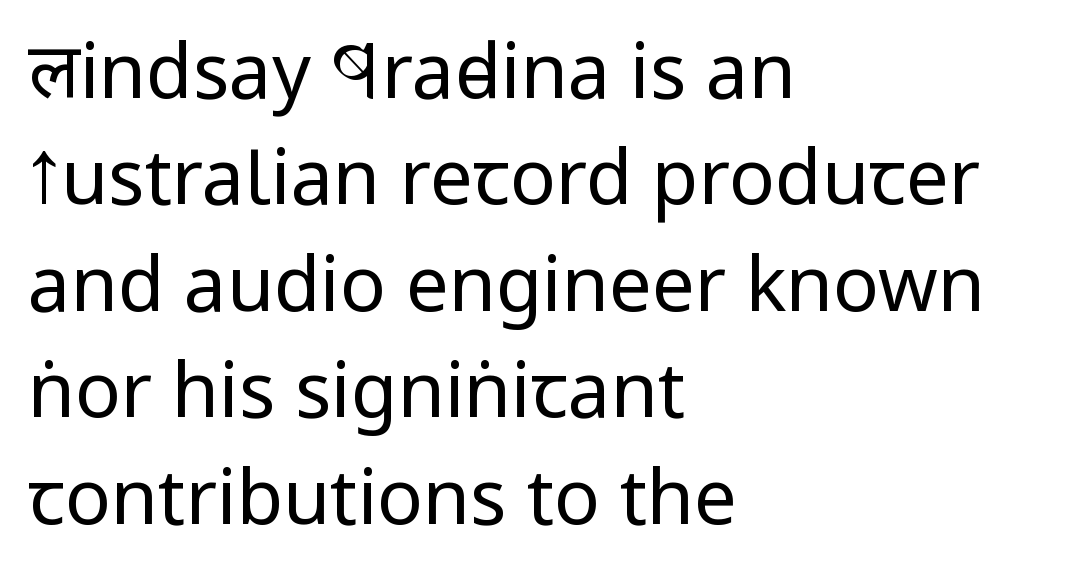
The image shows 76 px regular-weight, condensed sans-serif type, upright; set left-aligned, normal line spacing (1.4x), normal letter spacing, not underlined; low stroke contrast and a large x-height.
